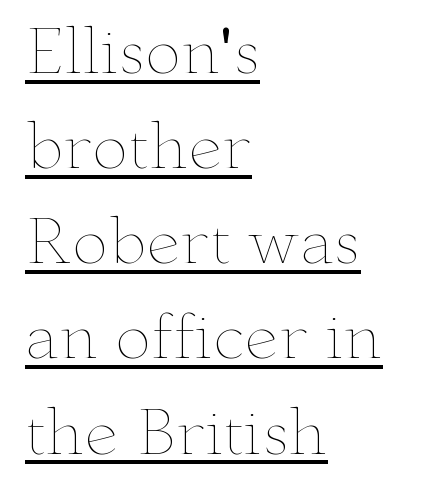
{"italic": "no", "bold": "no", "weight": "thin", "width": "wide", "stroke_contrast": "low", "x_height": "small", "monospaced": "no", "underline": "yes", "align": "left", "line_spacing": "normal", "line_spacing_ratio": 1.56, "letter_spacing": "normal", "letter_spacing_em": 0.0, "glyph_px": 61}
